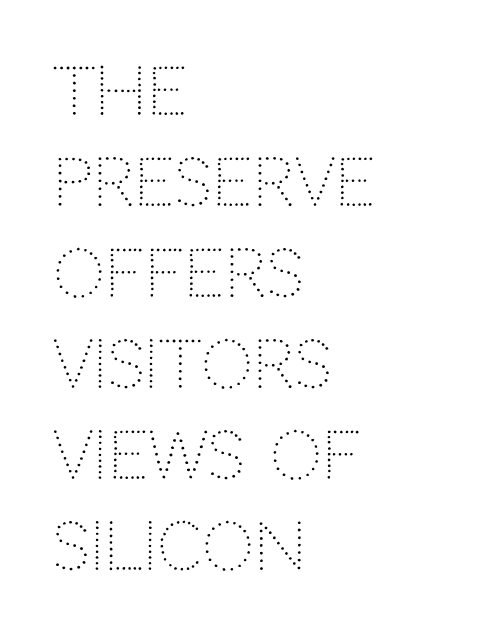
The rendering shows plain stroke endings on the letterforms — a sans-serif design. Proportional: the letters do not fall into vertical columns. Successive baselines arrive at the customary interval. Standard letterfit; no display-style spreading of the glyphs.
